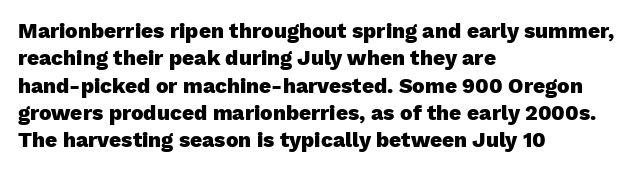
{"italic": "no", "bold": "yes", "underline": "no", "align": "left", "line_spacing": "normal", "line_spacing_ratio": 1.3, "letter_spacing": "normal", "letter_spacing_em": 0.0, "glyph_px": 21}
